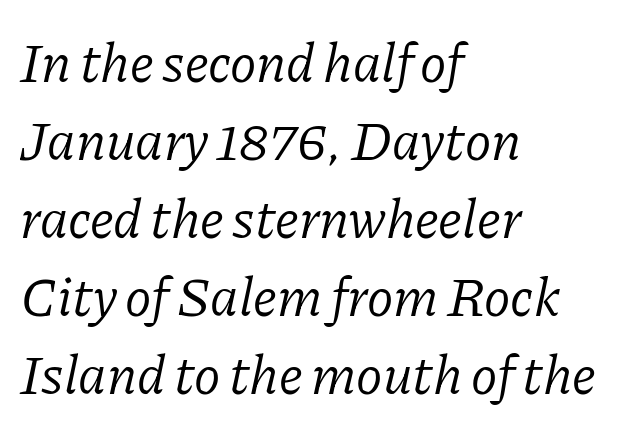
Q: Is the text bold? A: No.
Q: Is the text italic (slanted)? A: Yes, it leans right by about 11 degrees.
Q: Is the typeface a serif or a sans-serif typeface? A: Serif.
Q: Is the text underlined? A: No.
Q: How is the paragraph aligned? A: Left-aligned.
Q: Is the spacing between letters normal or unusually wide? A: Normal.
Q: Is the spacing between lines tight, normal or loose? A: Normal.
Q: Width (condensed, normal, or wide)? A: Normal.
Q: Stroke contrast? A: Low.
Q: x-height? A: Medium.
Q: Monospaced? A: No.
